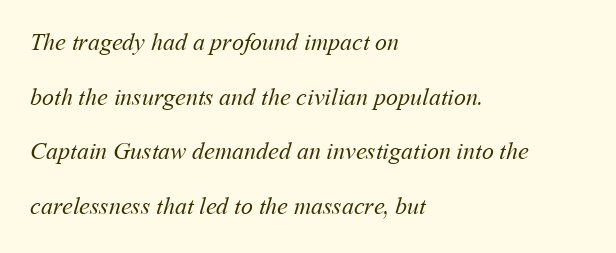
{"bold": "no", "underline": "no", "align": "left", "line_spacing": "loose", "line_spacing_ratio": 2.28, "letter_spacing": "normal", "letter_spacing_em": 0.0, "glyph_px": 24}
